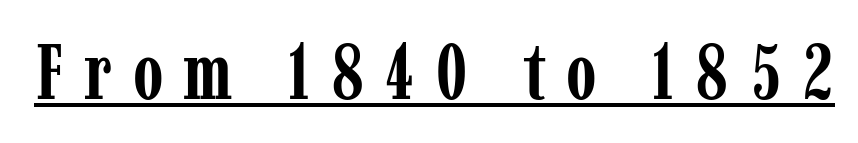
A typesetter would call this proportional, since set widths differ per character. Underlining? Definitely there. The type is letterspaced generously, with wide tracking. A dark, heavy texture on the line: the type is bold. Vertical strokes here are truly vertical. Check where the strokes stop: tiny serifs finish them off.
